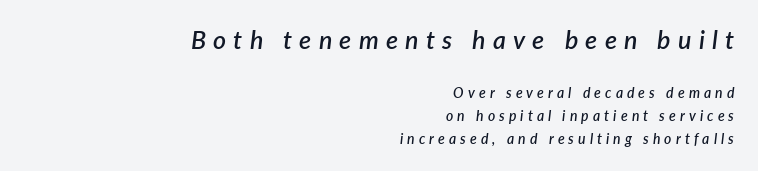
Where is the straight margin? On the right. Typesetter's note: demi weight, one step under bold. The emphasis by scale lands on block number one, above. The area under the type is left untouched. A typesetter would call this heavily tracked-out type. Interline gaps are of average width in this sample.
